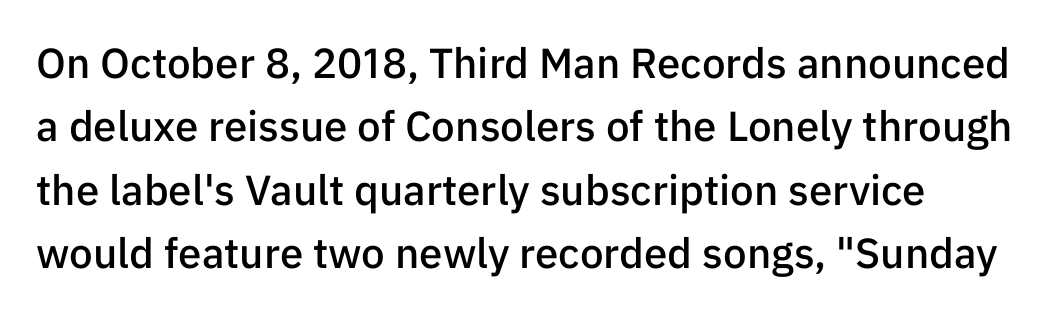
In terms of weight, the rendering is demibold, just under bold. What kind of face is this? One without serifs — a sans. This sample is left-justified, so line endings fall wherever the words run out. The letters stand straight up with perfectly vertical stems. The gaps between neighbouring characters are ordinary and unremarkable. The passage shown is typed in a proportional face where columns would drift.
